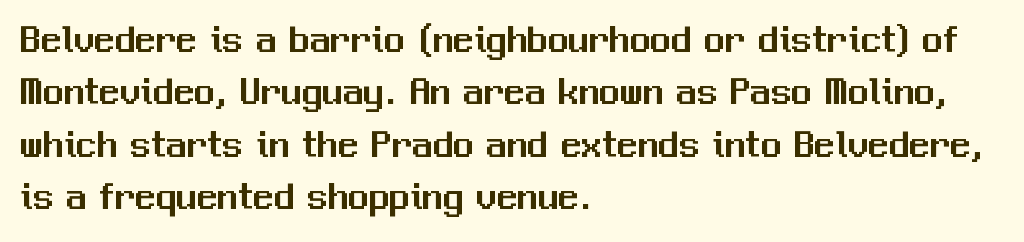
{"serif": "no", "italic": "no", "width": "normal", "stroke_contrast": "medium", "x_height": "medium", "monospaced": "no", "underline": "no", "align": "left", "line_spacing": "normal", "line_spacing_ratio": 1.28, "letter_spacing": "normal", "letter_spacing_em": 0.0, "glyph_px": 41}
